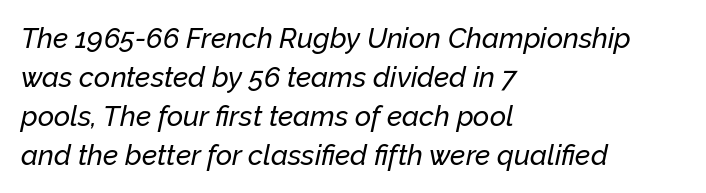
The rendering uses natural spacing where letterforms have individual widths. Interline gaps are of average width in this sample. The baseline area is clear. Yep, that's italic — everything's leaning.
